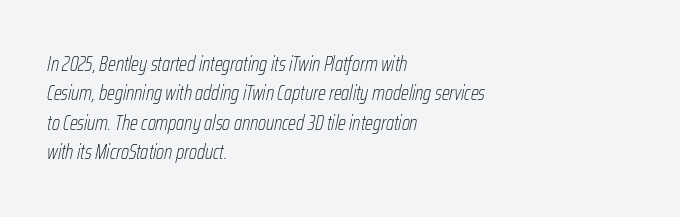
The image shows 21 px text type, italic (leaning right); set left-aligned, normal line spacing (1.4x), normal letter spacing, not underlined.
